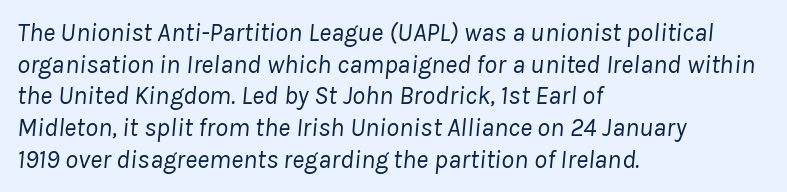
Q: Is the text bold? A: No.
Q: Is the text italic (slanted)? A: Yes, it leans right by about 8 degrees.
Q: Is the text underlined? A: No.
Q: How is the paragraph aligned? A: Left-aligned.
Q: Is the spacing between letters normal or unusually wide? A: Normal.
